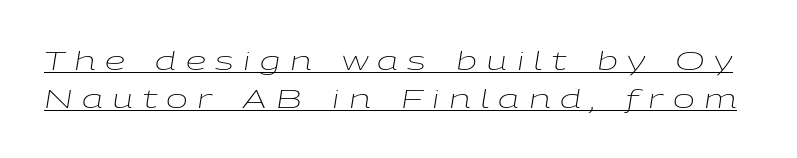
{"italic": "yes", "lean": "right", "slant_degrees": 9, "bold": "no", "underline": "yes", "line_spacing": "normal", "line_spacing_ratio": 1.46, "letter_spacing": "wide", "letter_spacing_em": 0.36, "glyph_px": 26}
